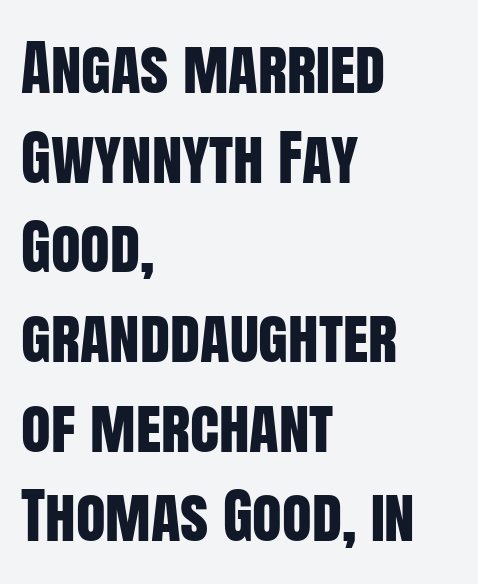
{"serif": "no", "italic": "no", "width": "condensed", "stroke_contrast": "low", "x_height": "large", "monospaced": "no", "underline": "no", "align": "left", "line_spacing": "normal", "line_spacing_ratio": 1.47, "letter_spacing": "normal", "letter_spacing_em": 0.0, "glyph_px": 61}
